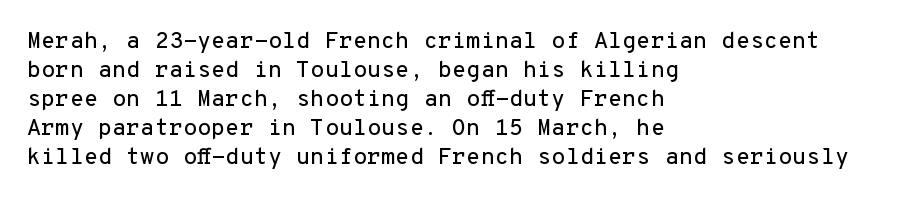
Posture: straight, roman, zero tilt. The passage shown is not underscored anywhere. The rendering anchors every line to the left-hand side. The gaps between neighbouring characters are ordinary and unremarkable.
